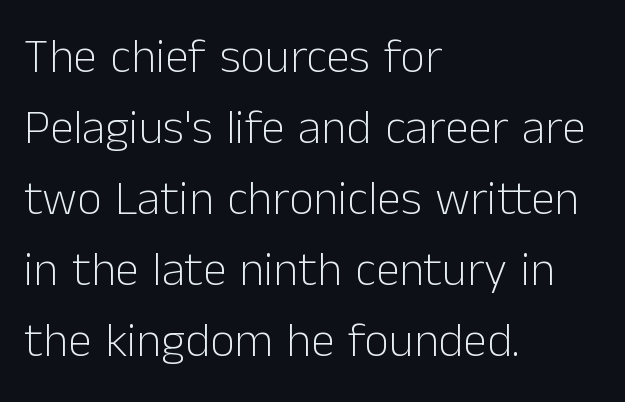
Q: Is the text bold? A: No.
Q: Is the text italic (slanted)? A: No, it is upright.
Q: Is the typeface a serif or a sans-serif typeface? A: Sans-serif.
Q: Is the text underlined? A: No.
Q: How is the paragraph aligned? A: Left-aligned.
Q: Is the spacing between letters normal or unusually wide? A: Normal.
Q: Is the spacing between lines tight, normal or loose? A: Normal.
Q: Width (condensed, normal, or wide)? A: Normal.
Q: Stroke contrast? A: Low.
Q: x-height? A: Medium.
Q: Monospaced? A: No.
